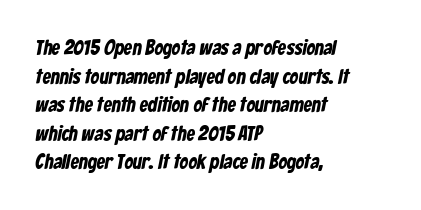
Q: Is the text bold? A: Yes.
Q: Is the text underlined? A: No.
Q: How is the paragraph aligned? A: Left-aligned.
Q: Is the spacing between letters normal or unusually wide? A: Normal.
Q: Is the spacing between lines tight, normal or loose? A: Normal.
